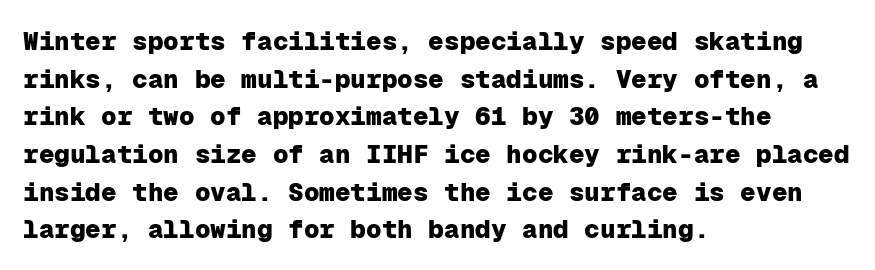
{"italic": "no", "bold": "yes", "underline": "no", "align": "left", "line_spacing": "normal", "line_spacing_ratio": 1.45, "letter_spacing": "normal", "letter_spacing_em": 0.0, "glyph_px": 26}
